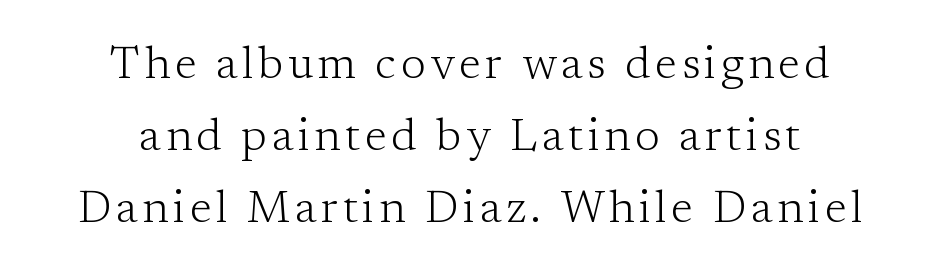
The image shows 45 px light serif type, upright; set centered, normal line spacing (1.6x), not underlined; low stroke contrast and a medium x-height.
